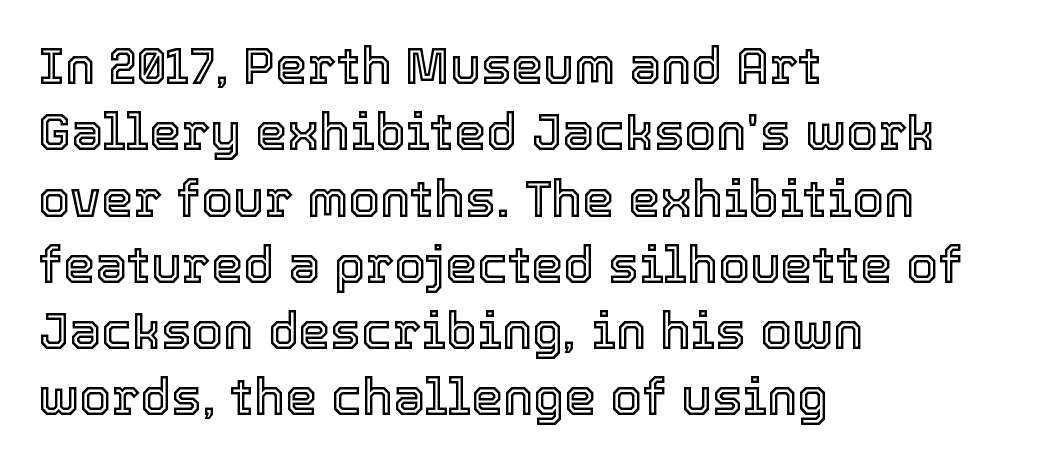
The image shows 51 px text type, upright; set left-aligned, normal line spacing (1.3x), normal letter spacing, not underlined; a medium x-height.
